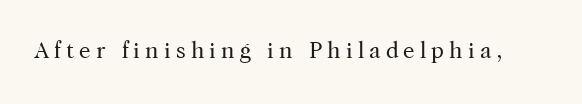
Nope, not italic — everything's standing straight. Observe the wide spacing: letters keep a clear distance from each other. No chunkiness to these letters — they're not bold. The baseline area is clear.
